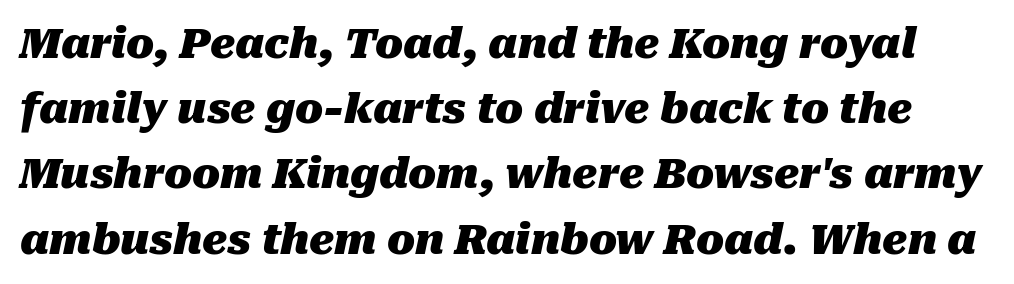
The image shows 41 px heavy type, italic (leaning right); set normal line spacing (1.59x), normal letter spacing, not underlined; medium stroke contrast and a medium x-height.
